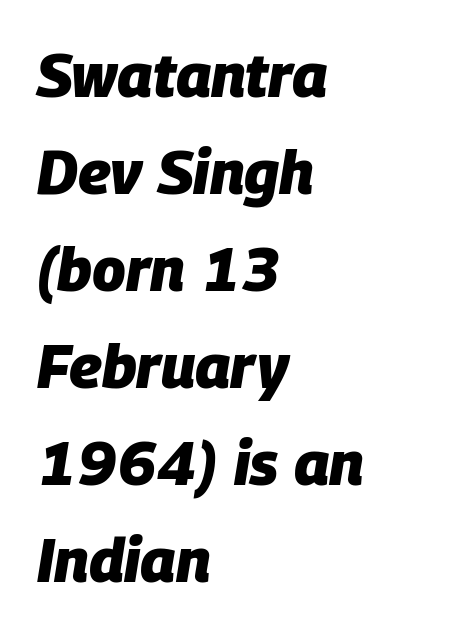
The image shows 61 px heavy type, italic (leaning right); set left-aligned, normal line spacing (1.59x), normal letter spacing, not underlined; low stroke contrast and a large x-height.
